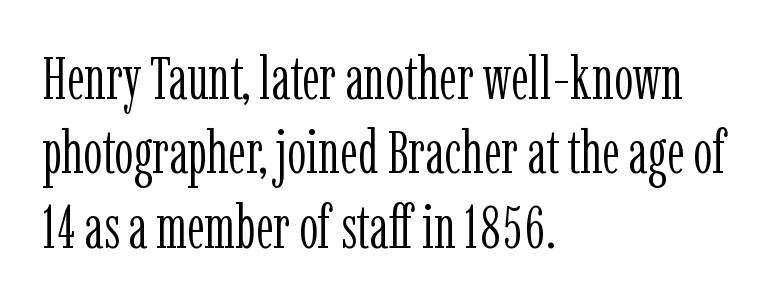
The image shows 60 px light, condensed serif type, upright; set left-aligned, line spacing 1.24x, normal letter spacing, not underlined; low stroke contrast and a medium x-height.
